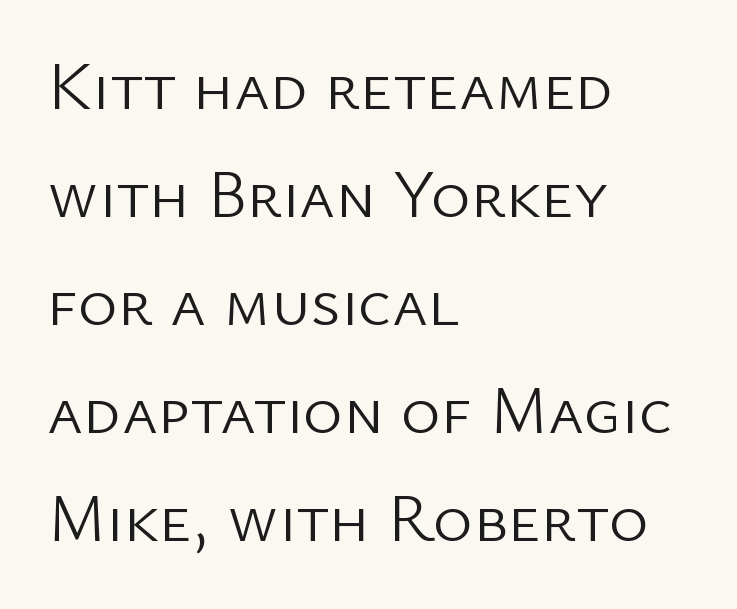
This sample has the flowing, uneven cadence of proportional lettering. Tracking value appears to be zero — textbook default spacing. One glance says typical: line gaps are just what's usual. Teacher's note: observe the even left margin — that is flush-left alignment.
